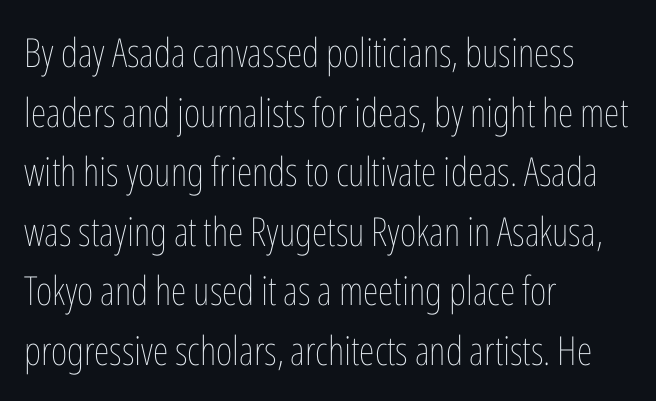
The image shows 40 px thin, condensed type, upright; set left-aligned, normal line spacing (1.49x), normal letter spacing, not underlined; low stroke contrast and a medium x-height.
